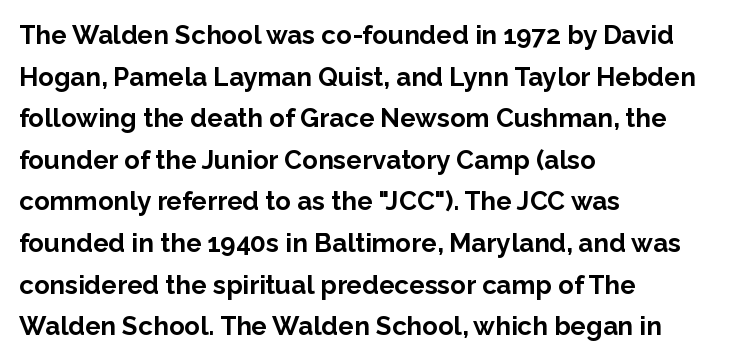
{"italic": "no", "bold": "yes", "underline": "no", "align": "left", "line_spacing": "normal", "line_spacing_ratio": 1.6, "letter_spacing": "normal", "letter_spacing_em": 0.0, "glyph_px": 26}
